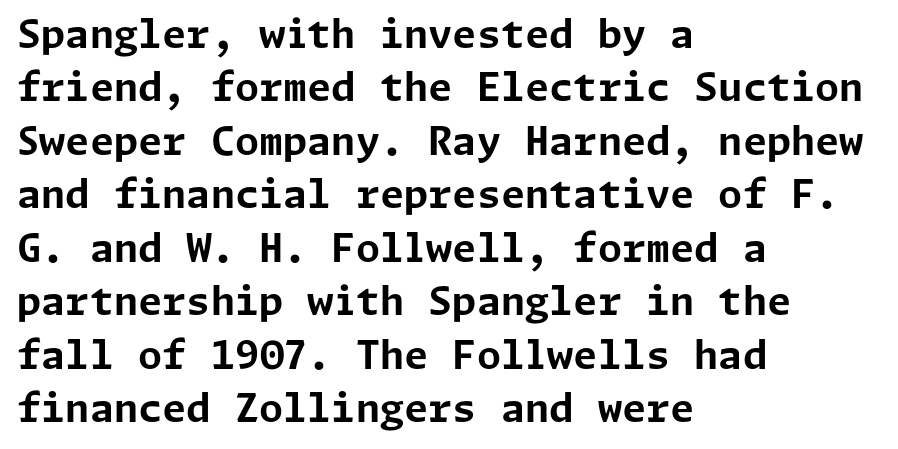
Q: Is the text bold? A: Yes.
Q: Is the text italic (slanted)? A: No, it is upright.
Q: Is the typeface a serif or a sans-serif typeface? A: Sans-serif.
Q: Is the text underlined? A: No.
Q: How is the paragraph aligned? A: Left-aligned.
Q: Is the spacing between letters normal or unusually wide? A: Normal.
Q: Is the spacing between lines tight, normal or loose? A: Normal.
Q: Width (condensed, normal, or wide)? A: Normal.
Q: Stroke contrast? A: Low.
Q: x-height? A: Medium.
